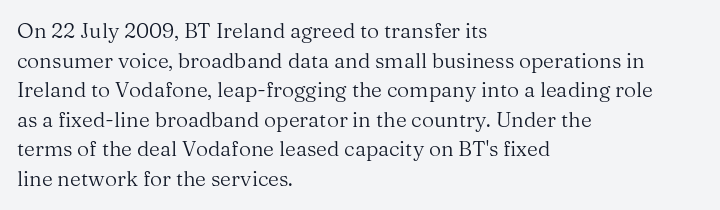
{"italic": "no", "bold": "no", "underline": "no", "align": "left", "line_spacing": "normal", "line_spacing_ratio": 1.41, "letter_spacing": "normal", "letter_spacing_em": 0.0, "glyph_px": 21}
